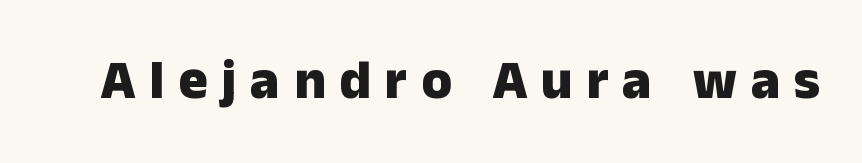
{"serif": "no", "italic": "no", "bold": "yes", "weight": "heavy", "width": "normal", "stroke_contrast": "low", "x_height": "medium", "monospaced": "no", "underline": "no", "letter_spacing": "wide", "letter_spacing_em": 0.25, "glyph_px": 55}
